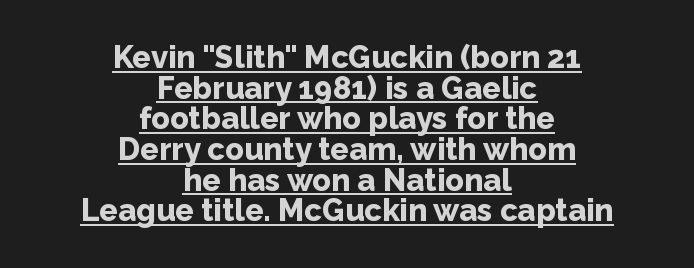
{"serif": "no", "italic": "no", "bold": "yes", "weight": "bold", "width": "normal", "stroke_contrast": "low", "x_height": "medium", "monospaced": "no", "underline": "yes", "align": "center", "line_spacing": "tight", "line_spacing_ratio": 0.99, "letter_spacing": "normal", "letter_spacing_em": 0.0, "glyph_px": 31}
